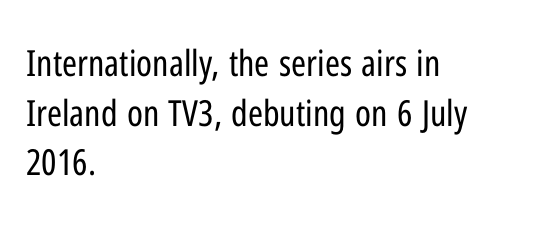
The image shows 36 px regular-weight, condensed sans-serif type, upright; set left-aligned, normal line spacing (1.38x), normal letter spacing, not underlined; low stroke contrast and a medium x-height.
